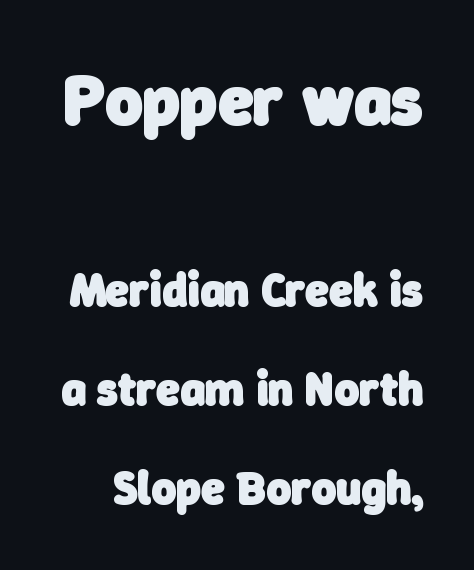
{"serif": "no", "bold": "yes", "weight": "heavy", "width": "normal", "stroke_contrast": "low", "x_height": "medium", "monospaced": "no", "underline": "no", "line_spacing": "loose", "line_spacing_ratio": 2.11, "letter_spacing": "normal", "letter_spacing_em": 0.0, "larger_block": "first", "size_ratio": 1.51, "glyph_px": 71}
